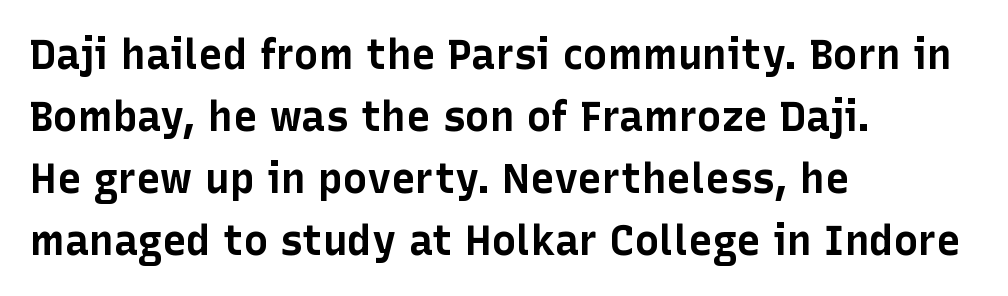
{"serif": "no", "italic": "no", "bold": "yes", "weight": "bold", "width": "normal", "stroke_contrast": "low", "x_height": "medium", "monospaced": "no", "underline": "no", "align": "left", "line_spacing": "normal", "line_spacing_ratio": 1.51, "letter_spacing": "normal", "letter_spacing_em": 0.0, "glyph_px": 41}
